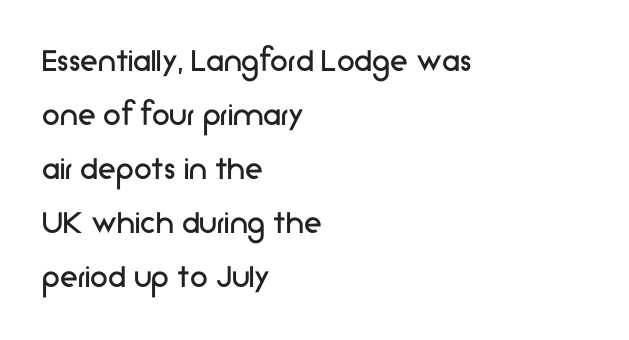
{"serif": "no", "italic": "no", "bold": "no", "weight": "regular", "width": "normal", "stroke_contrast": "low", "x_height": "medium", "monospaced": "no", "underline": "no", "align": "left", "line_spacing": "normal", "line_spacing_ratio": 1.5, "letter_spacing": "normal", "letter_spacing_em": 0.0, "glyph_px": 36}
